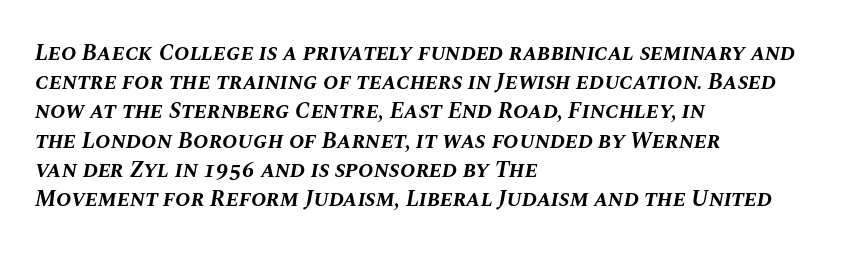
{"italic": "yes", "lean": "right", "slant_degrees": 10, "bold": "yes", "underline": "no", "align": "left", "line_spacing": "normal", "line_spacing_ratio": 1.27, "letter_spacing": "normal", "letter_spacing_em": 0.0, "glyph_px": 23}
